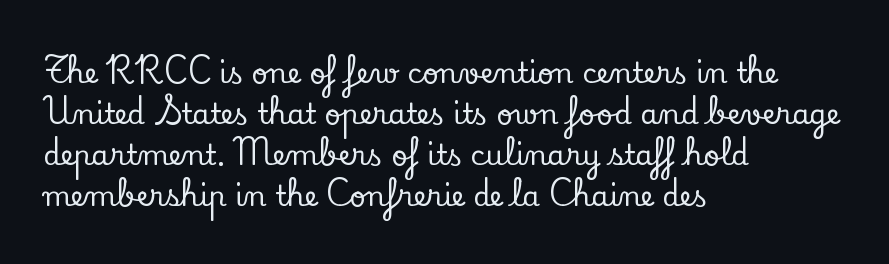
Lines of text with bare space underneath. Old-style or modern, the face here clearly has serifs. Notice how the stems are strictly vertical — no italics here. Character widths vary here, with narrow letters taking less room than wide ones.
